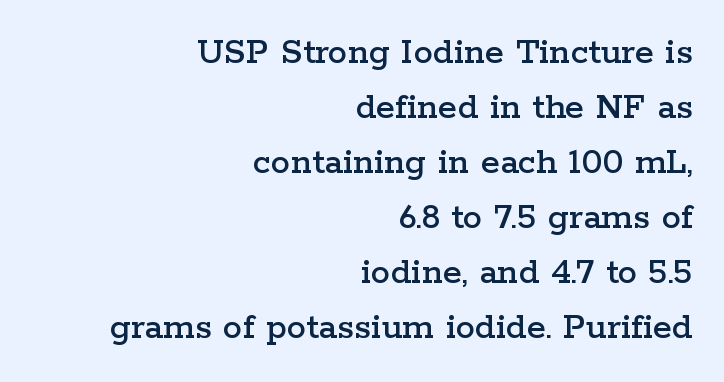
Q: Is the text italic (slanted)? A: No, it is upright.
Q: Is the typeface a serif or a sans-serif typeface? A: Serif.
Q: Is the text underlined? A: No.
Q: How is the paragraph aligned? A: Right-aligned.
Q: Is the spacing between letters normal or unusually wide? A: Normal.
Q: Is the spacing between lines tight, normal or loose? A: Normal.
Q: Width (condensed, normal, or wide)? A: Wide.
Q: Stroke contrast? A: Low.
Q: x-height? A: Medium.
Q: Monospaced? A: No.
